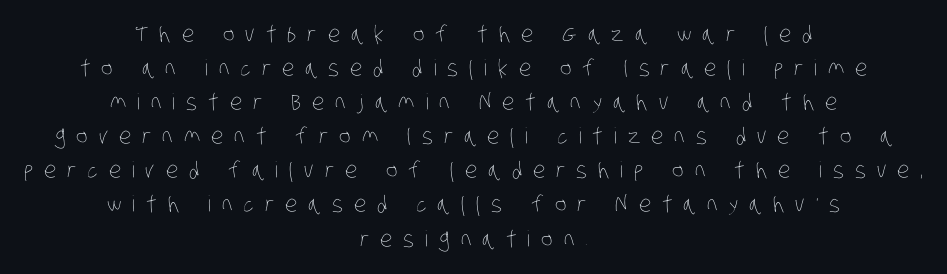
Lines of text with bare space underneath. Weight: not bold — regular or lighter. Whoever set this chose a conventional vertical rhythm. Here the glyphs are tracked loosely, breaking word shapes into spaced letters. Line starts and ends both wander, symmetrically.
